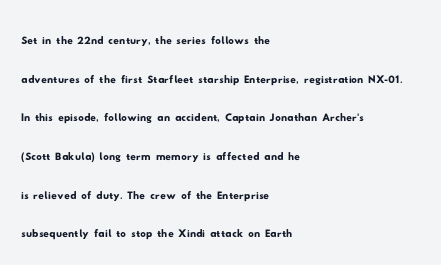
The passage shown is typed in a proportional face where columns would drift. The passage shown is not underscored anywhere. What stands out about the letter spacing? Nothing — it is the standard amount. Alignment: flush left. Line spacing here is normal. Does the type have serifs? No, each stem ends abruptly.
